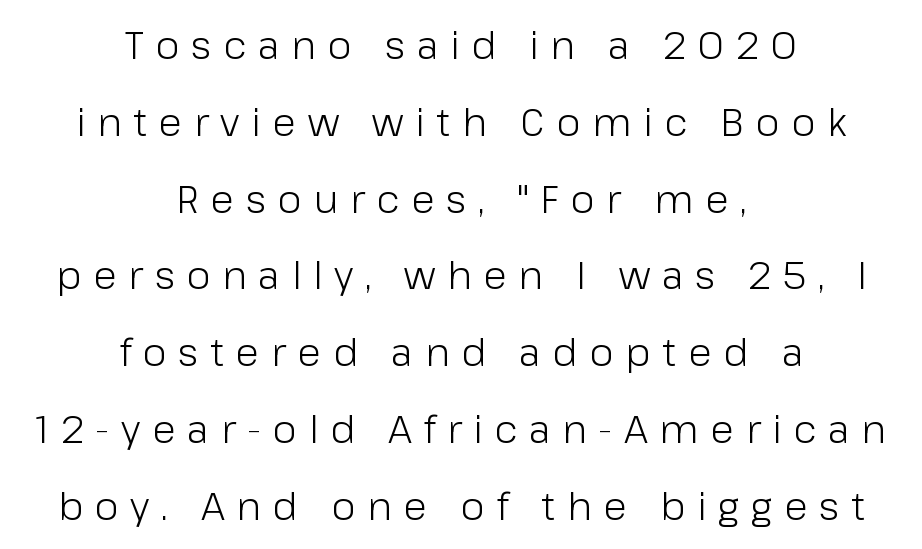
Q: Is the text bold? A: No.
Q: Is the text italic (slanted)? A: No, it is upright.
Q: Is the typeface a serif or a sans-serif typeface? A: Sans-serif.
Q: Is the text underlined? A: No.
Q: How is the paragraph aligned? A: Centered.
Q: Is the spacing between letters normal or unusually wide? A: Unusually wide.
Q: Is the spacing between lines tight, normal or loose? A: Loose.
Q: Width (condensed, normal, or wide)? A: Normal.
Q: Stroke contrast? A: Low.
Q: x-height? A: Medium.
Q: Monospaced? A: No.
